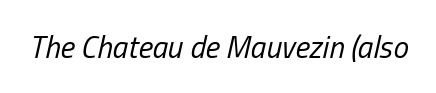
The image shows 31 px regular-weight, condensed type, italic (leaning right); set normal letter spacing, not underlined; low stroke contrast and a medium x-height.
